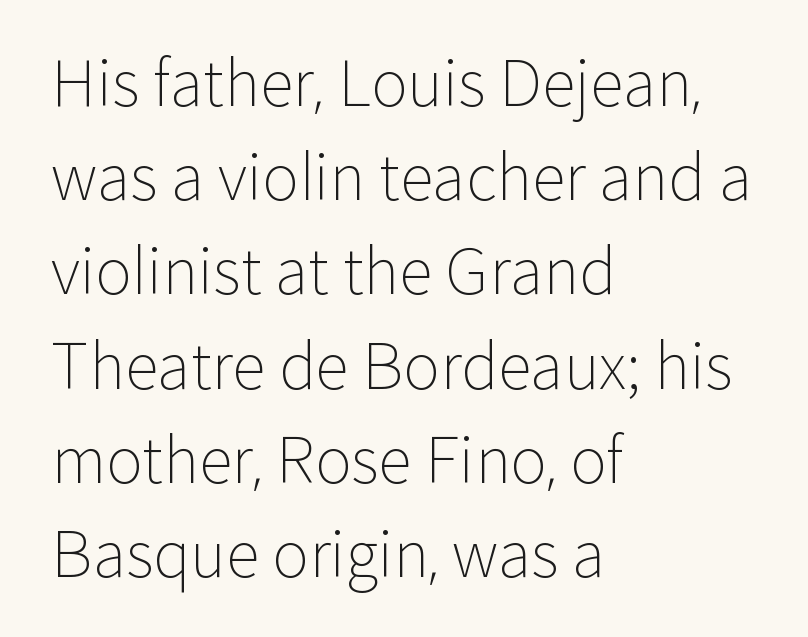
Q: Is the text bold? A: No.
Q: Is the text italic (slanted)? A: No, it is upright.
Q: Is the typeface a serif or a sans-serif typeface? A: Sans-serif.
Q: Is the text underlined? A: No.
Q: How is the paragraph aligned? A: Left-aligned.
Q: Is the spacing between letters normal or unusually wide? A: Normal.
Q: Is the spacing between lines tight, normal or loose? A: Normal.
Q: Width (condensed, normal, or wide)? A: Normal.
Q: Stroke contrast? A: Low.
Q: x-height? A: Medium.
Q: Monospaced? A: No.
